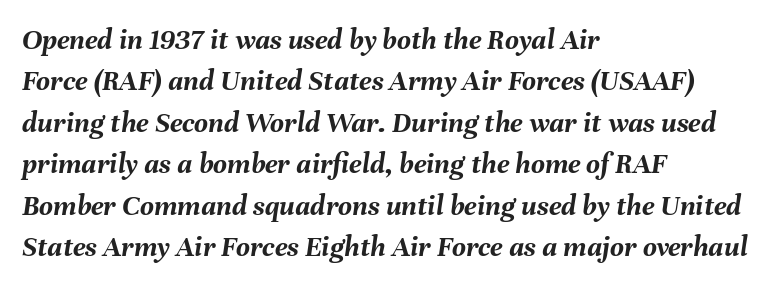
{"italic": "yes", "lean": "right", "slant_degrees": 8, "bold": "yes", "weight": "semibold", "width": "normal", "stroke_contrast": "medium", "x_height": "medium", "monospaced": "no", "underline": "no", "align": "left", "line_spacing": "normal", "line_spacing_ratio": 1.38, "letter_spacing": "normal", "letter_spacing_em": 0.0, "glyph_px": 30}
